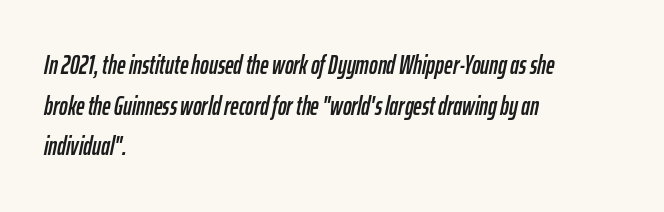
Q: Is the text italic (slanted)? A: Yes, it leans right by about 12 degrees.
Q: Is the text underlined? A: No.
Q: How is the paragraph aligned? A: Left-aligned.
Q: Is the spacing between letters normal or unusually wide? A: Normal.
Q: Is the spacing between lines tight, normal or loose? A: Normal.
